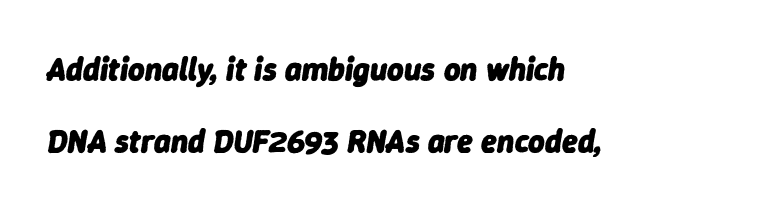
Each glyph is drawn with heavy, bold strokes. The space directly below the letters is spotless. The letterforms sit shoulder to shoulder at normal distance. Students, observe: this is what heavily led, spacious text looks like.
